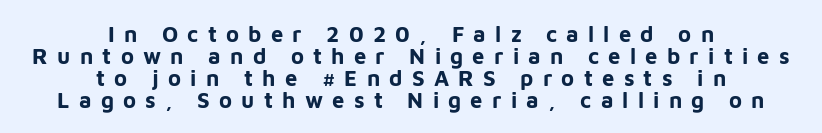
Words float on clear page, feet unadorned. This rendering uses center alignment, leaving both contours irregular but symmetric. Cramped leading. Weight: bold. These lines were composed using upright roman letters.
